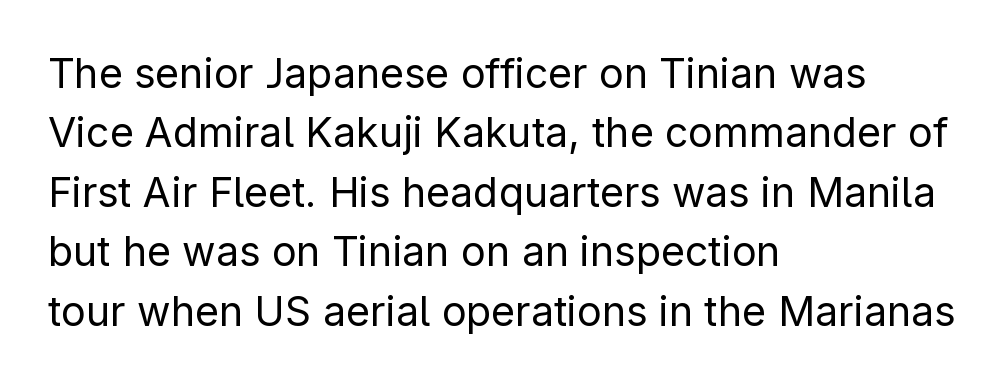
{"serif": "no", "italic": "no", "bold": "no", "weight": "regular", "width": "normal", "stroke_contrast": "low", "x_height": "medium", "monospaced": "no", "underline": "no", "align": "left", "line_spacing": "normal", "line_spacing_ratio": 1.45, "letter_spacing": "normal", "letter_spacing_em": 0.0, "glyph_px": 41}
